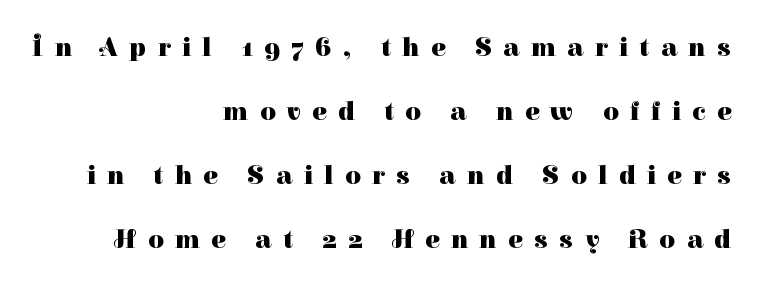
Line ends are locked; line starts wander. This sample trades compactness for vertical openness between lines. Vertical strokes here are truly vertical. No word sits above an underline. Set as a true bold cut, around the 700 mark. The rendering inserts visible extra space after every character.
